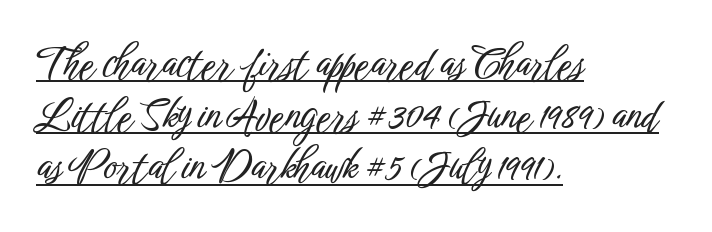
The image shows 41 px condensed sans-serif type; set left-aligned, normal line spacing (1.26x), normal letter spacing, underlined; low stroke contrast and a medium x-height.
